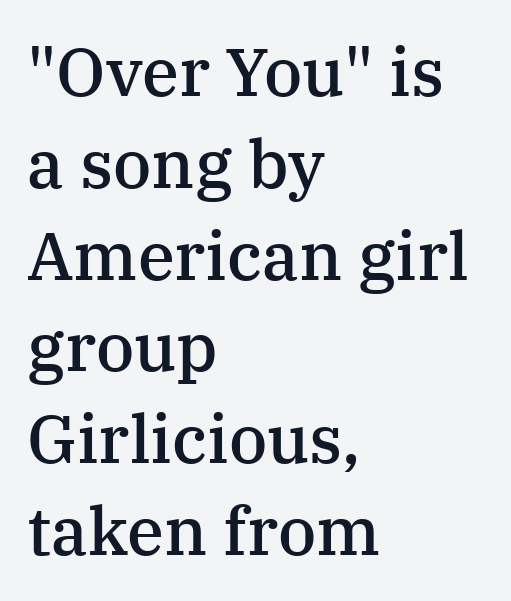
{"serif": "yes", "italic": "no", "bold": "semi", "weight": "semibold", "width": "normal", "stroke_contrast": "medium", "x_height": "medium", "monospaced": "no", "underline": "no", "align": "left", "line_spacing": "normal", "line_spacing_ratio": 1.37, "letter_spacing": "normal", "letter_spacing_em": 0.0, "glyph_px": 67}
